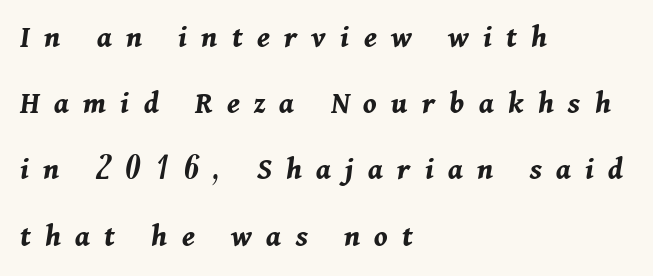
{"italic": "yes", "lean": "right", "slant_degrees": 11, "bold": "yes", "weight": "bold", "width": "normal", "stroke_contrast": "medium", "x_height": "medium", "monospaced": "no", "underline": "no", "align": "left", "line_spacing": "loose", "line_spacing_ratio": 2.07, "letter_spacing": "wide", "letter_spacing_em": 0.45, "glyph_px": 32}
